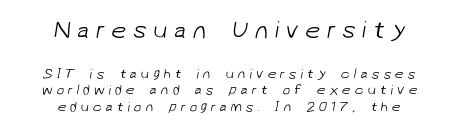
The image shows 24 px text type; set centered, line spacing 1.19x, unusually wide letter spacing (+0.27 em), not underlined; the first (top) block is 1.71x larger.
